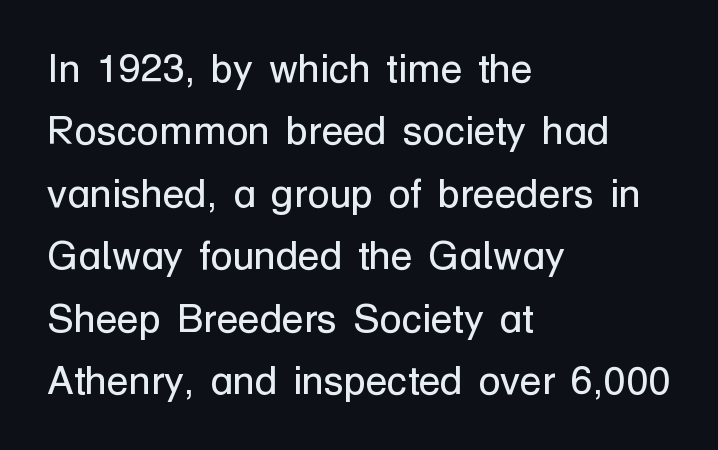
The letters advance in unequal steps, a hallmark of proportional type. A light-to-regular cut is what we see here. Alignment: flush left. Successive baselines arrive at the customary interval. The words here are not underlined. Every character sits straight up, as roman type does.
